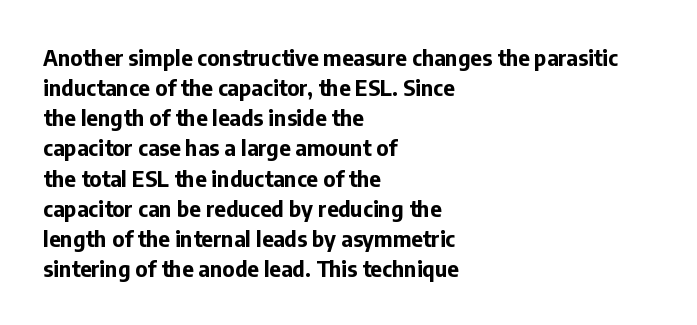
The paragraph shown leans on its left margin. This block has exactly the height ordinary leading produces. Italic: no, the glyphs are upright roman. The baseline area is clear.
